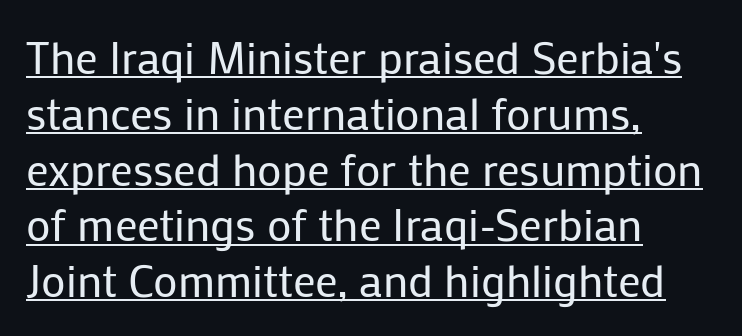
Is the stroke heavy? The answer is a plain regular-or-lighter. The rendering uses natural spacing where letterforms have individual widths. Has an underline been added? It has. Serifs: no, the terminals of the letterforms are clean.
